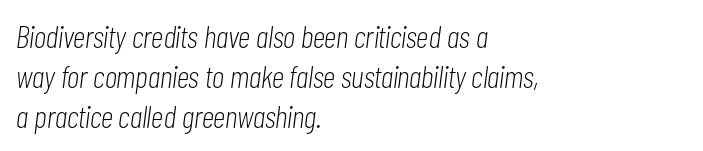
Q: Is the text bold? A: No.
Q: Is the text italic (slanted)? A: Yes, it leans right by about 7 degrees.
Q: Is the text underlined? A: No.
Q: How is the paragraph aligned? A: Left-aligned.
Q: Is the spacing between letters normal or unusually wide? A: Normal.
Q: Is the spacing between lines tight, normal or loose? A: Normal.
Q: Width (condensed, normal, or wide)? A: Condensed.
Q: Stroke contrast? A: Low.
Q: x-height? A: Medium.
Q: Monospaced? A: No.
